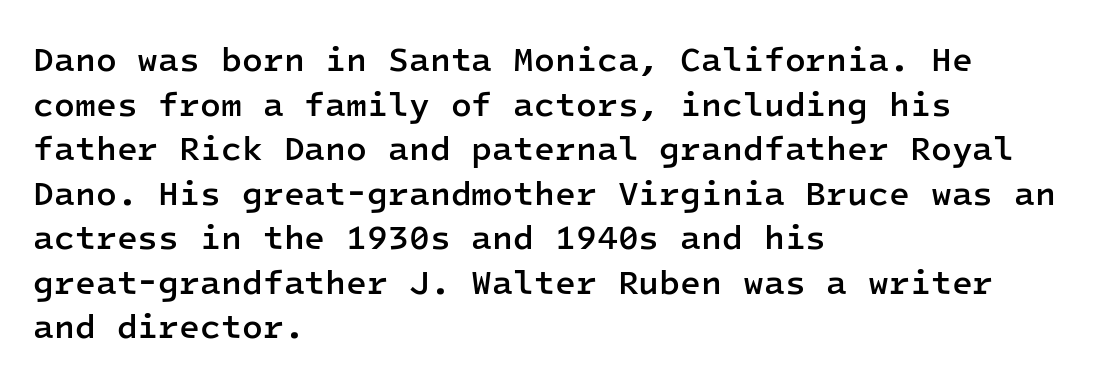
The foot of each line stays bare and open. The tracking reads as untouched default to a designer's eye. Unlike italic type, these characters show no tilt at all. Layout note: lines flush left. A sans-serif font was chosen for this passage.
